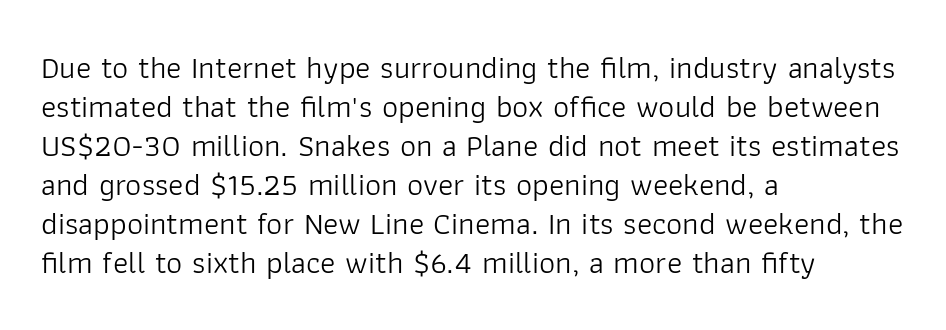
Descenders are the only things crossing below the line. Honestly, the letter spacing is just normal — you wouldn't notice it. The axis of the letterforms is exactly vertical. A light-to-regular cut is what we see here. Proportional: the letters do not fall into vertical columns.
